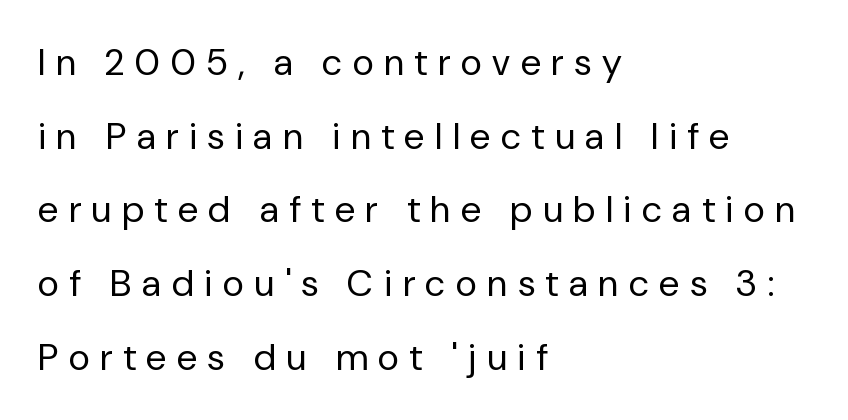
The image shows 37 px regular-weight sans-serif type, upright; set left-aligned, loose line spacing (1.99x), unusually wide letter spacing (+0.29 em), not underlined; low stroke contrast and a medium x-height.
